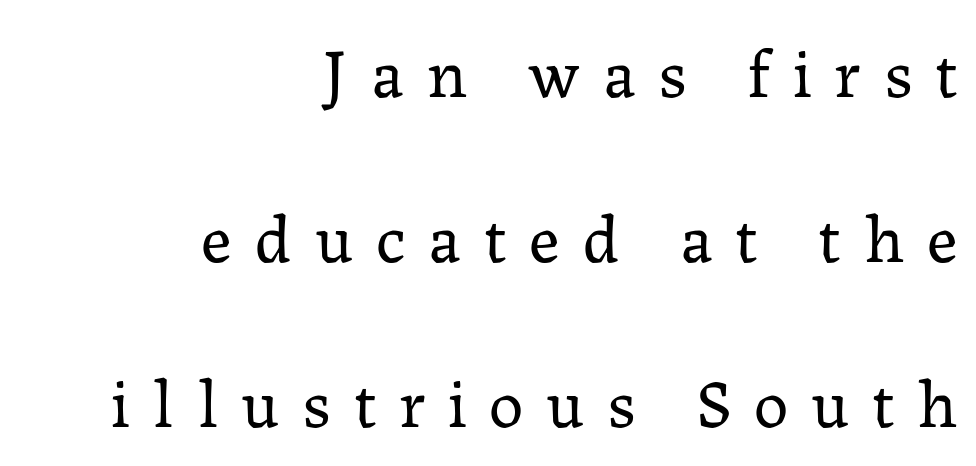
{"serif": "yes", "italic": "no", "bold": "no", "weight": "regular", "width": "normal", "stroke_contrast": "low", "x_height": "medium", "monospaced": "no", "underline": "no", "align": "right", "line_spacing": "loose", "line_spacing_ratio": 2.39, "letter_spacing": "wide", "letter_spacing_em": 0.33, "glyph_px": 69}
